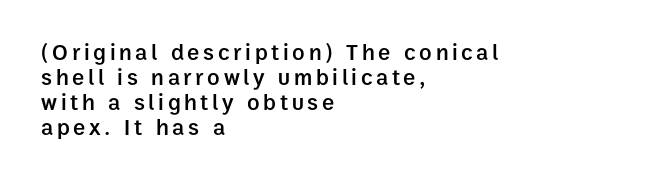
Q: Is the text bold? A: Semi-bold.
Q: Is the text italic (slanted)? A: No, it is upright.
Q: Is the text underlined? A: No.
Q: How is the paragraph aligned? A: Left-aligned.
Q: Is the spacing between lines tight, normal or loose? A: Tight.
